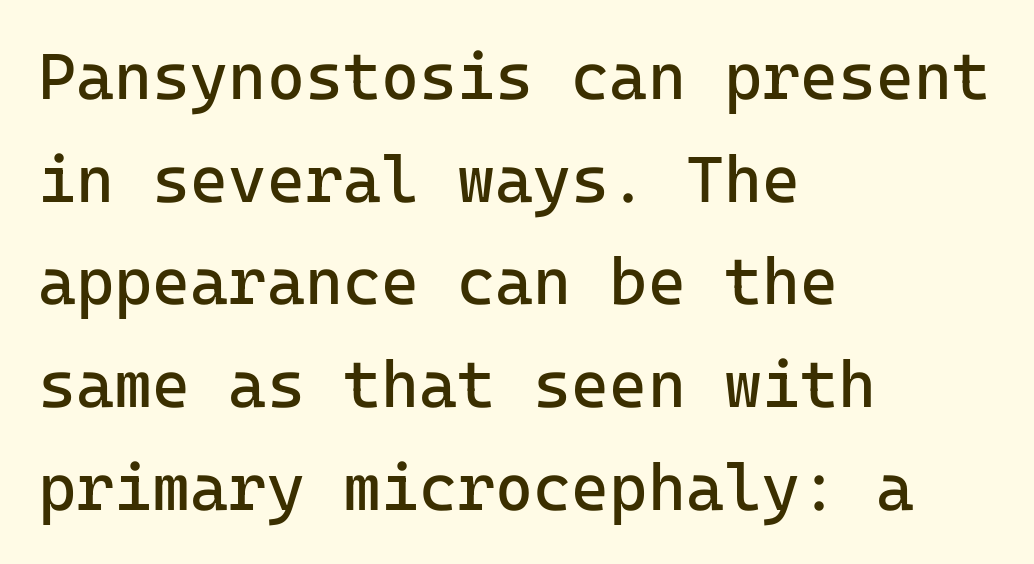
Honestly, there is no underline to notice here at all. These lines stack with their left ends in a neat column. Nope, not italic — everything's standing straight. The characters display no serif detailing; their extremities are plain. The strokes are not fattened; the text isn't bold. This sample uses plain, unmodified letter spacing.
